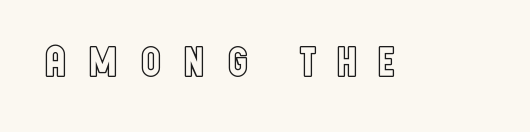
{"italic": "no", "width": "condensed", "x_height": "large", "monospaced": "no", "underline": "no", "letter_spacing": "wide", "letter_spacing_em": 0.45, "glyph_px": 44}
